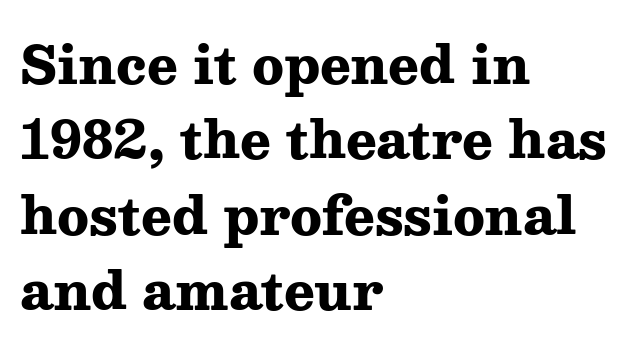
{"serif": "yes", "italic": "no", "bold": "yes", "weight": "heavy", "width": "wide", "stroke_contrast": "medium", "x_height": "medium", "monospaced": "no", "underline": "no", "align": "left", "line_spacing": "normal", "line_spacing_ratio": 1.48, "letter_spacing": "normal", "letter_spacing_em": 0.0, "glyph_px": 51}
